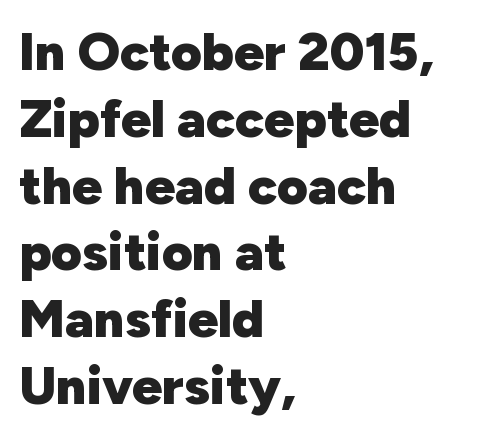
Q: Is the text bold? A: Yes.
Q: Is the text italic (slanted)? A: No, it is upright.
Q: Is the typeface a serif or a sans-serif typeface? A: Sans-serif.
Q: Is the text underlined? A: No.
Q: How is the paragraph aligned? A: Left-aligned.
Q: Is the spacing between letters normal or unusually wide? A: Normal.
Q: Is the spacing between lines tight, normal or loose? A: Normal.
Q: Width (condensed, normal, or wide)? A: Normal.
Q: Stroke contrast? A: Low.
Q: x-height? A: Medium.
Q: Monospaced? A: No.
